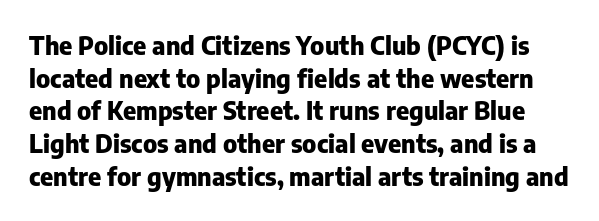
Underlining? Definitely not there. The letters are bold, with thick, heavy strokes. The axis of the letterforms is exactly vertical. Glyph-to-glyph distance matches everyday printed text. One glance says typical: line gaps are just what's usual.
